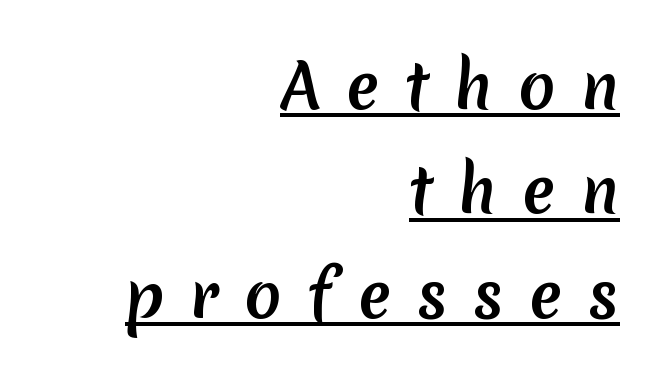
{"serif": "no", "bold": "yes", "weight": "semibold", "width": "normal", "stroke_contrast": "low", "x_height": "medium", "monospaced": "no", "underline": "yes", "align": "right", "line_spacing_ratio": 1.71, "letter_spacing": "wide", "letter_spacing_em": 0.42, "glyph_px": 61}
